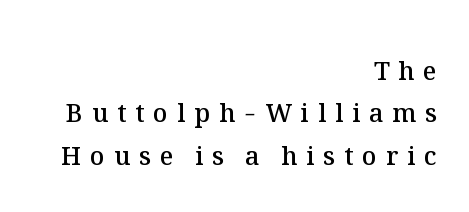
{"italic": "no", "bold": "semi", "underline": "no", "align": "right", "line_spacing": "normal", "line_spacing_ratio": 1.7, "letter_spacing": "wide", "letter_spacing_em": 0.36, "glyph_px": 25}
